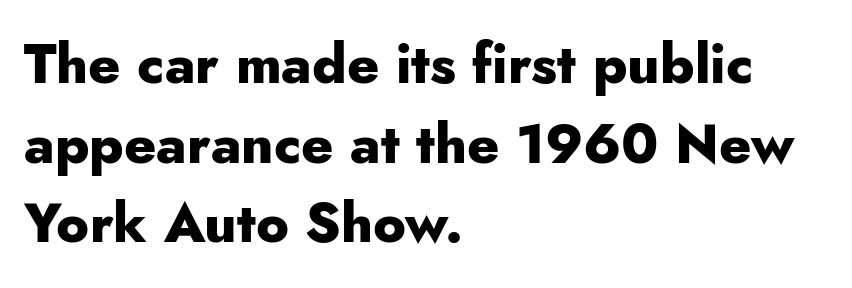
{"serif": "no", "italic": "no", "bold": "yes", "weight": "heavy", "width": "normal", "stroke_contrast": "low", "x_height": "small", "monospaced": "no", "underline": "no", "align": "left", "line_spacing": "normal", "line_spacing_ratio": 1.45, "letter_spacing": "normal", "letter_spacing_em": 0.0, "glyph_px": 55}
